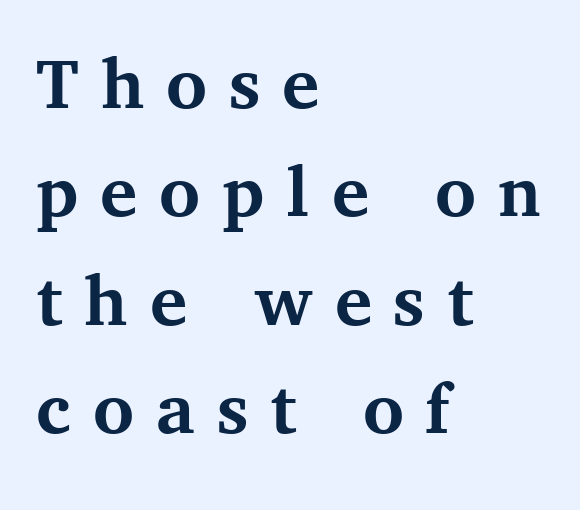
The image shows 78 px semibold serif type, upright; set left-aligned, normal line spacing (1.39x), unusually wide letter spacing (+0.28 em), not underlined; medium stroke contrast and a medium x-height.
